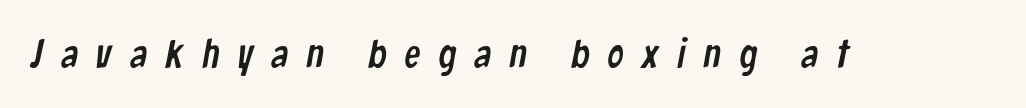
The image shows 40 px condensed sans-serif type; set unusually wide letter spacing (+0.46 em), not underlined; low stroke contrast and a medium x-height.
